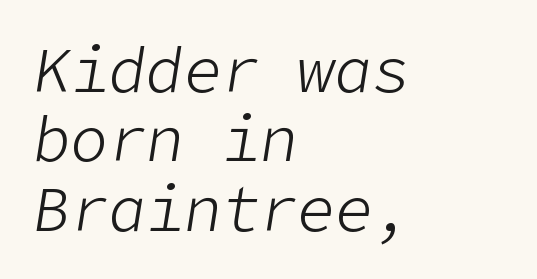
Q: Is the text bold? A: No.
Q: Is the text italic (slanted)? A: Yes, it leans right by about 9 degrees.
Q: Is the text underlined? A: No.
Q: How is the paragraph aligned? A: Left-aligned.
Q: Is the spacing between letters normal or unusually wide? A: Normal.
Q: Is the spacing between lines tight, normal or loose? A: Tight.
Q: Width (condensed, normal, or wide)? A: Normal.
Q: Stroke contrast? A: Low.
Q: x-height? A: Medium.
